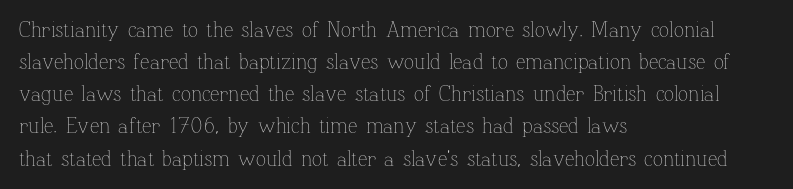
The image shows 21 px text type, upright; set left-aligned, normal line spacing (1.53x), normal letter spacing, not underlined.
